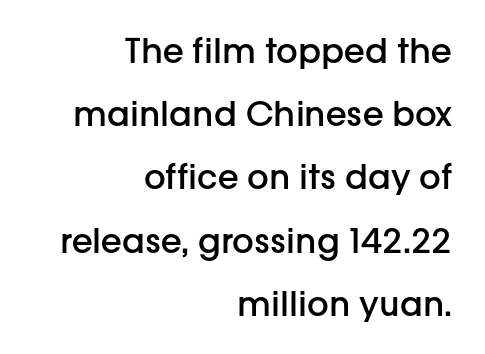
Q: Is the text bold? A: Semi-bold.
Q: Is the text italic (slanted)? A: No, it is upright.
Q: Is the typeface a serif or a sans-serif typeface? A: Sans-serif.
Q: Is the text underlined? A: No.
Q: How is the paragraph aligned? A: Right-aligned.
Q: Is the spacing between letters normal or unusually wide? A: Normal.
Q: Width (condensed, normal, or wide)? A: Normal.
Q: Stroke contrast? A: Low.
Q: x-height? A: Medium.
Q: Monospaced? A: No.
